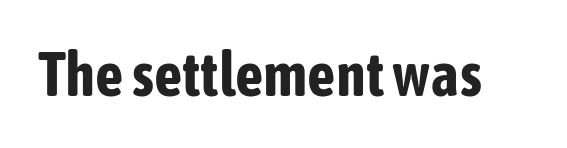
There is no visible air inserted between adjacent glyphs. The rendering shows plain stroke endings on the letterforms — a sans-serif design. Italic? Not at all — the glyphs are vertical. Typographic density is high because the face is bold. These lines are rendered in a variable-pitch font.
